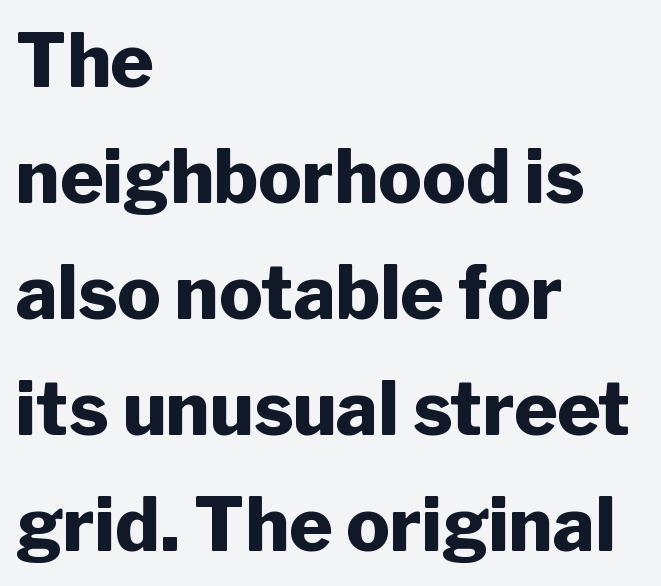
Character widths vary here, with narrow letters taking less room than wide ones. Summary of vertical rhythm: regular, with standard interline spacing. No word sits above an underline. A classic flush-left, rag-right setting is used for this passage. Every character sits straight up, as roman type does.
